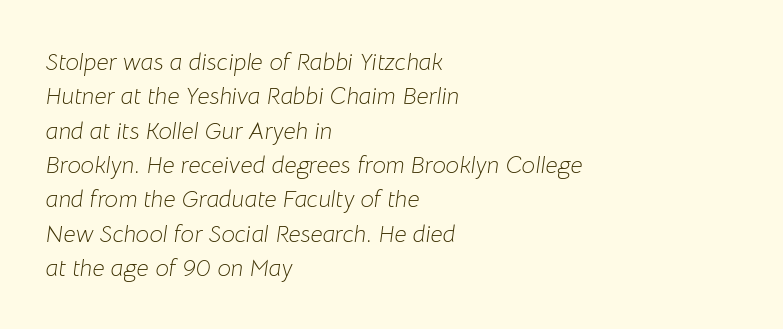
The text carries the slant typical of an italic or oblique font. Default kerning and tracking; the words read as compact shapes. The vertical gap from one line to the next is medium. Each line starts at the same left margin while the right side varies.
